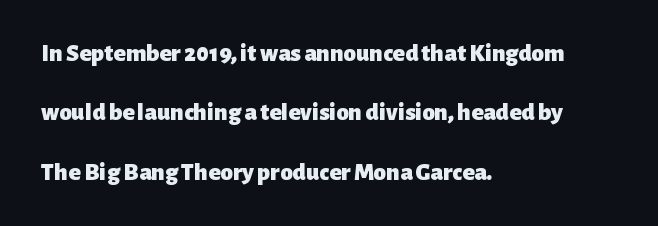
Q: Is the text bold? A: Yes.
Q: Is the text italic (slanted)? A: No, it is upright.
Q: Is the text underlined? A: No.
Q: How is the paragraph aligned? A: Left-aligned.
Q: Is the spacing between letters normal or unusually wide? A: Normal.
Q: Is the spacing between lines tight, normal or loose? A: Loose.
